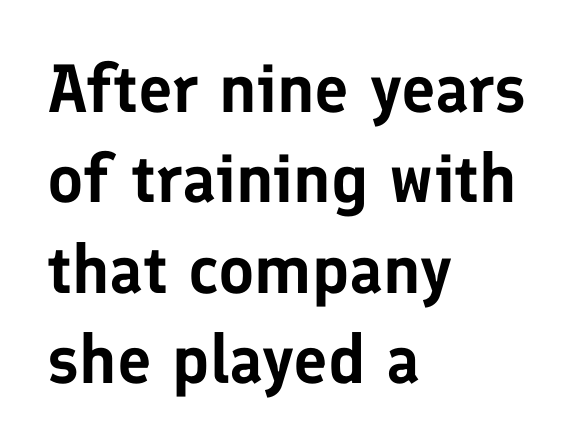
Q: Is the text italic (slanted)? A: No, it is upright.
Q: Is the typeface a serif or a sans-serif typeface? A: Sans-serif.
Q: Is the text underlined? A: No.
Q: How is the paragraph aligned? A: Left-aligned.
Q: Is the spacing between letters normal or unusually wide? A: Normal.
Q: Is the spacing between lines tight, normal or loose? A: Normal.
Q: Width (condensed, normal, or wide)? A: Normal.
Q: Stroke contrast? A: Low.
Q: x-height? A: Medium.
Q: Monospaced? A: No.
